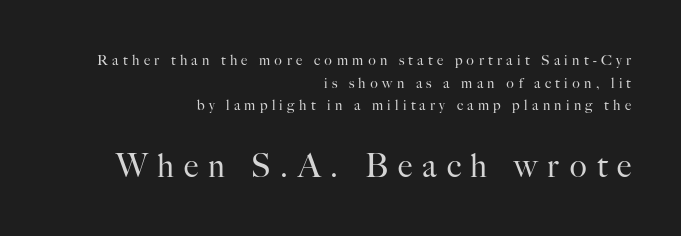
{"serif": "yes", "italic": "no", "bold": "no", "weight": "regular", "width": "normal", "stroke_contrast": "high", "x_height": "small", "monospaced": "no", "underline": "no", "align": "right", "line_spacing": "normal", "line_spacing_ratio": 1.62, "letter_spacing": "wide", "letter_spacing_em": 0.31, "larger_block": "second", "size_ratio": 2.29, "glyph_px": 32}
